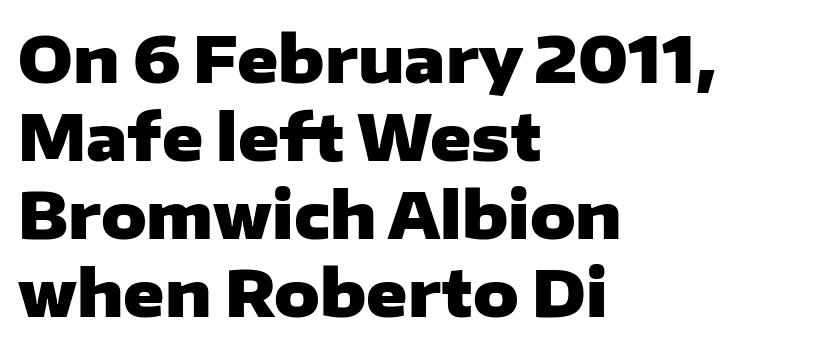
The image shows 63 px heavy, wide sans-serif type, upright; set left-aligned, line spacing 1.24x, normal letter spacing, not underlined; low stroke contrast and a medium x-height.
